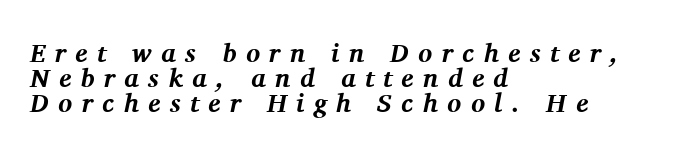
Look at the stroke-to-counter ratio: heavy, a bold. The lines in this sample share a left origin and differ only in where they stop. The passage shown leans; its letterforms are oblique. The leading is snug, giving the passage a crowded texture.
